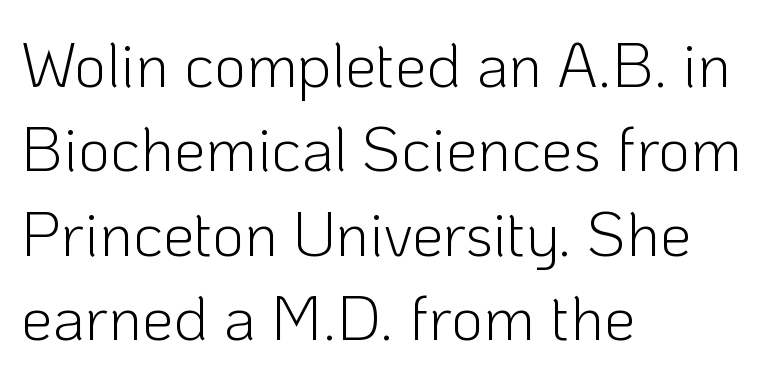
{"serif": "no", "italic": "no", "bold": "no", "weight": "light", "width": "normal", "stroke_contrast": "low", "x_height": "medium", "monospaced": "no", "underline": "no", "align": "left", "line_spacing": "normal", "line_spacing_ratio": 1.34, "letter_spacing": "normal", "letter_spacing_em": 0.0, "glyph_px": 63}
